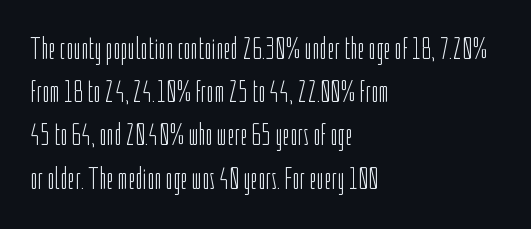
The image shows 32 px light, condensed sans-serif type, upright; set left-aligned, normal line spacing (1.35x), normal letter spacing, not underlined; low stroke contrast and a medium x-height.
